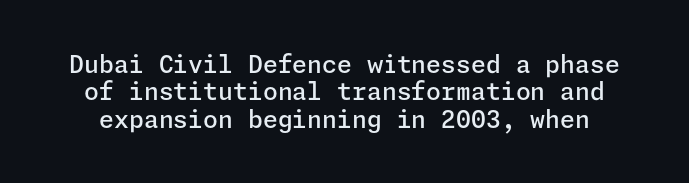
The designer dialed line spacing down below the default. Only glyphs here, with clear space below each row. The rendering keeps characters at their native spacing. Does the weight exceed regular? Yes, but only to semibold. In terms of posture, this sample is upright.
